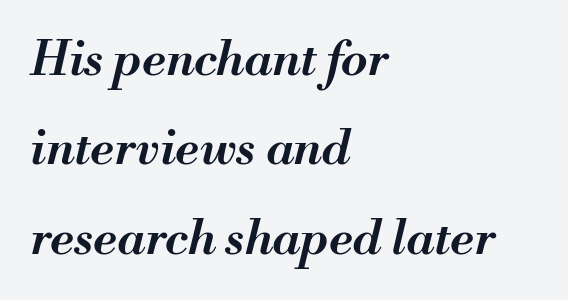
The image shows 48 px semibold type, italic (leaning right); set left-aligned, line spacing 1.86x, normal letter spacing, not underlined; medium stroke contrast and a small x-height.
